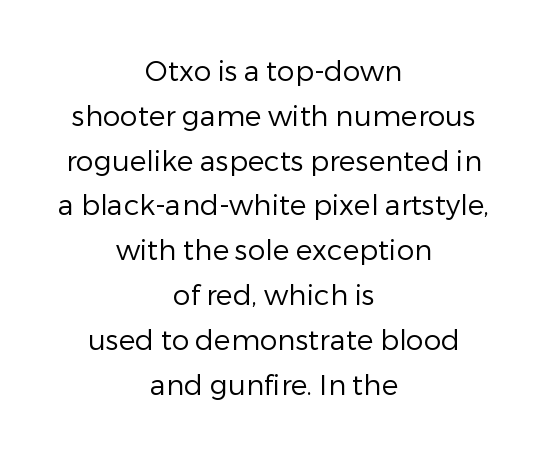
Standard letterfit; no display-style spreading of the glyphs. A typesetter would call this proportional, since set widths differ per character. The words here are not underlined. Weight: in the light-to-regular range. Is the block centered? Yes — each line is placed symmetrically about the middle.
